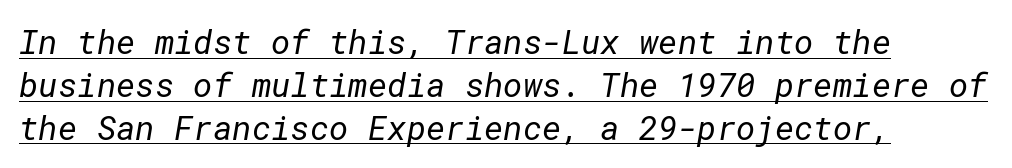
Q: Is the text bold? A: No.
Q: Is the typeface a serif or a sans-serif typeface? A: Sans-serif.
Q: Is the text underlined? A: Yes.
Q: How is the paragraph aligned? A: Left-aligned.
Q: Is the spacing between letters normal or unusually wide? A: Normal.
Q: Is the spacing between lines tight, normal or loose? A: Normal.
Q: Width (condensed, normal, or wide)? A: Normal.
Q: Stroke contrast? A: Low.
Q: x-height? A: Medium.
